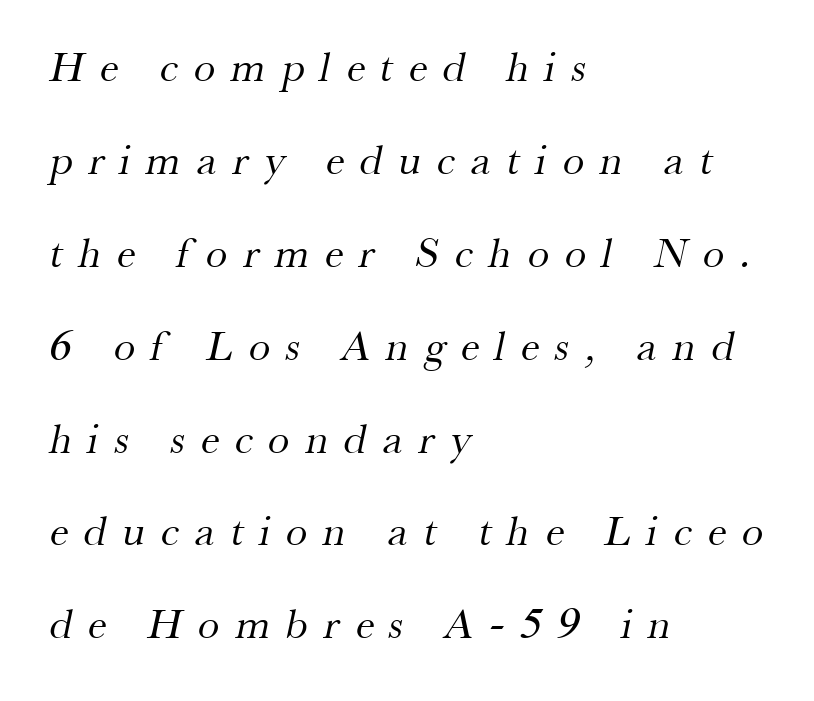
{"serif": "yes", "bold": "no", "weight": "regular", "width": "normal", "stroke_contrast": "medium", "x_height": "small", "monospaced": "no", "underline": "no", "align": "left", "line_spacing": "loose", "line_spacing_ratio": 2.16, "letter_spacing": "wide", "letter_spacing_em": 0.37, "glyph_px": 43}
